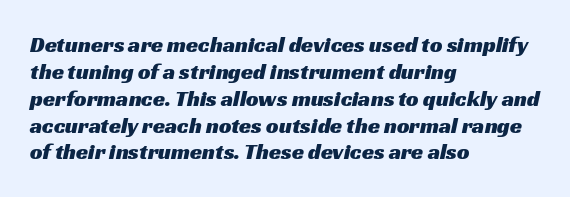
Q: Is the text underlined? A: No.
Q: How is the paragraph aligned? A: Left-aligned.
Q: Is the spacing between letters normal or unusually wide? A: Normal.
